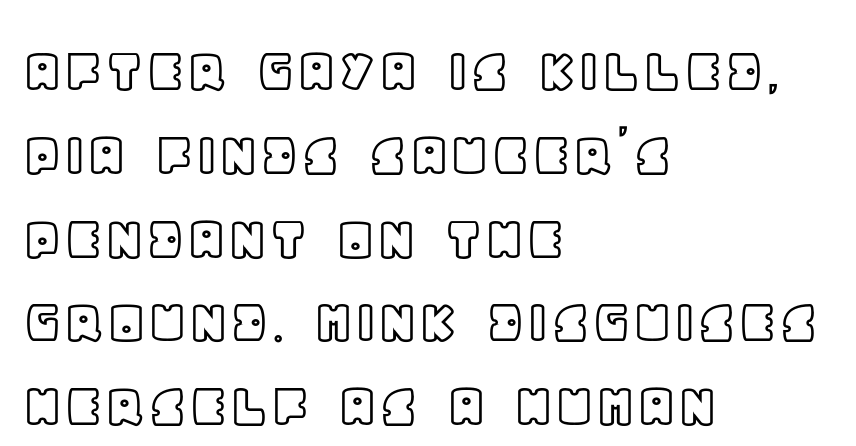
The image shows 66 px text type, upright; set left-aligned, normal line spacing (1.27x), normal letter spacing, not underlined; a large x-height.
